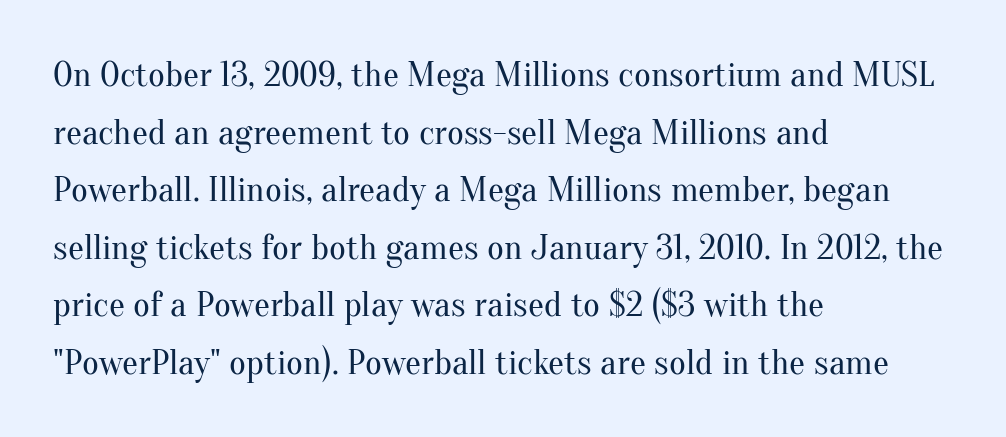
Q: Is the text bold? A: No.
Q: Is the text italic (slanted)? A: No, it is upright.
Q: Is the typeface a serif or a sans-serif typeface? A: Serif.
Q: Is the text underlined? A: No.
Q: How is the paragraph aligned? A: Left-aligned.
Q: Is the spacing between letters normal or unusually wide? A: Normal.
Q: Is the spacing between lines tight, normal or loose? A: Normal.
Q: Width (condensed, normal, or wide)? A: Normal.
Q: Stroke contrast? A: Medium.
Q: x-height? A: Small.
Q: Monospaced? A: No.
